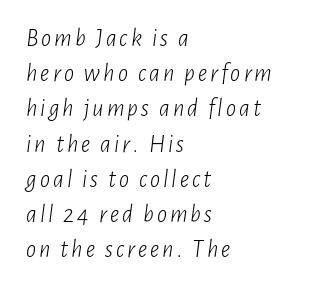
The image shows 25 px text type, italic (leaning right); set left-aligned, normal line spacing (1.41x), not underlined.
